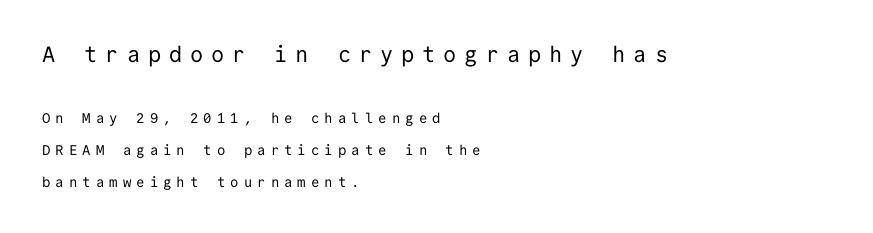
Q: Is the text bold? A: No.
Q: Is the text italic (slanted)? A: No, it is upright.
Q: Is the text underlined? A: No.
Q: How is the paragraph aligned? A: Left-aligned.
Q: Is the spacing between letters normal or unusually wide? A: Unusually wide.
Q: Is the spacing between lines tight, normal or loose? A: Loose.
Q: Which block of text is set in a larger size, the first (top) or the second (bottom)? A: The first (top) one.
